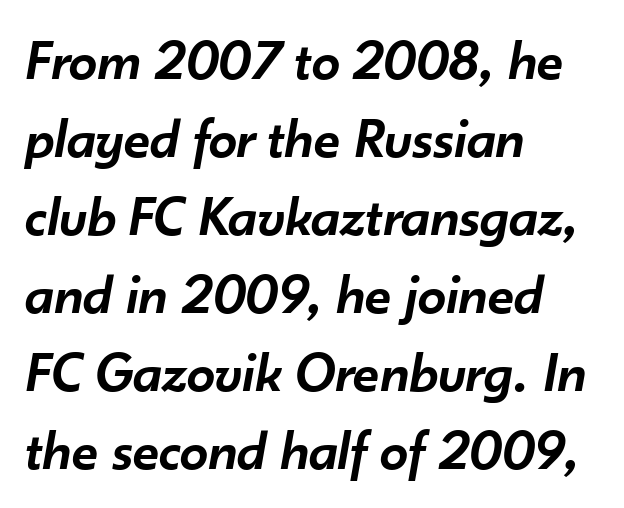
Characters follow at the spacing the type designer built in. You could not count columns in this text — the font is proportionally spaced. Rows of type keep a routine distance in the vertical direction. The lines are quadded left. Unmarked baselines from the first word to the last. This is moderately heavy type, rendered in semibold.
